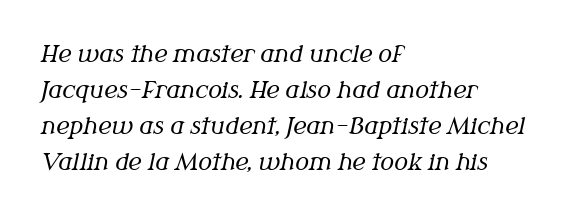
This rendering features lettering with no underline. The strokes carry an ordinary text weight at most. Does the lettering tilt? It does — this is italic. If you measured baseline to baseline, you'd find a middling distance. Reading down the block, your eye returns to a fixed left position each line.
